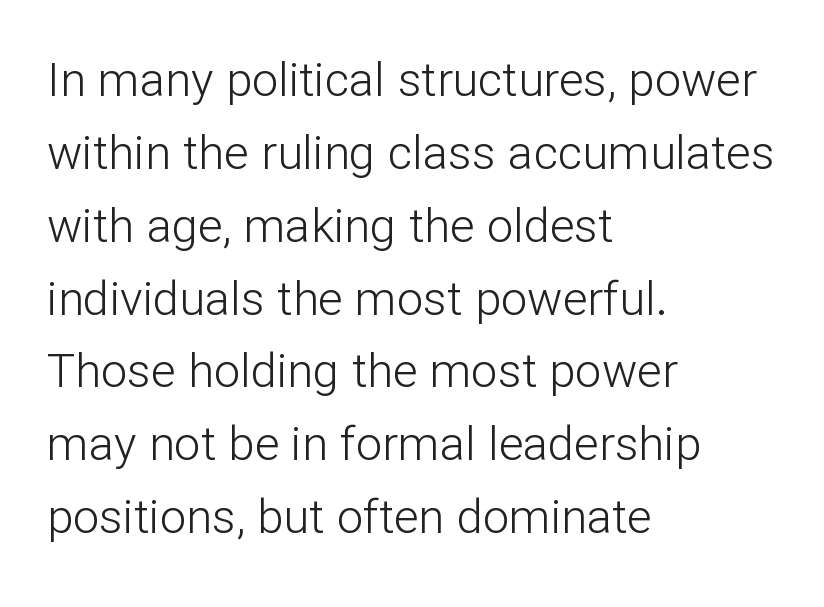
Q: Is the text bold? A: No.
Q: Is the text italic (slanted)? A: No, it is upright.
Q: Is the typeface a serif or a sans-serif typeface? A: Sans-serif.
Q: Is the text underlined? A: No.
Q: How is the paragraph aligned? A: Left-aligned.
Q: Is the spacing between letters normal or unusually wide? A: Normal.
Q: Is the spacing between lines tight, normal or loose? A: Normal.
Q: Width (condensed, normal, or wide)? A: Normal.
Q: Stroke contrast? A: Low.
Q: x-height? A: Medium.
Q: Monospaced? A: No.
